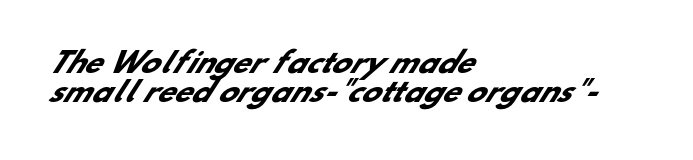
{"serif": "no", "bold": "yes", "weight": "heavy", "width": "normal", "stroke_contrast": "low", "x_height": "small", "monospaced": "no", "underline": "no", "align": "left", "line_spacing": "tight", "line_spacing_ratio": 1.05, "letter_spacing": "normal", "letter_spacing_em": 0.0, "glyph_px": 28}
